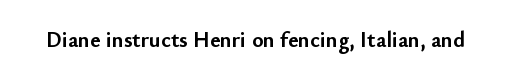
Short note: letters normally spaced. Words float on clear page, feet unadorned. The letters stand upright; this is a roman face. Heavy, bold letterforms.
